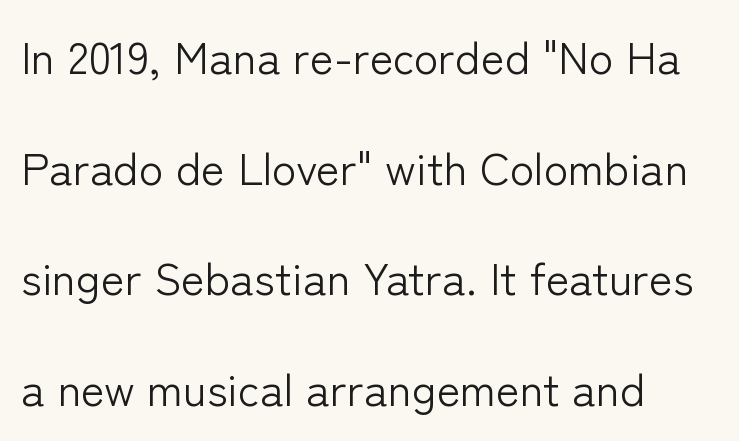
The image shows 45 px light sans-serif type, upright; set left-aligned, loose line spacing (2.46x), normal letter spacing, not underlined; low stroke contrast and a medium x-height.
